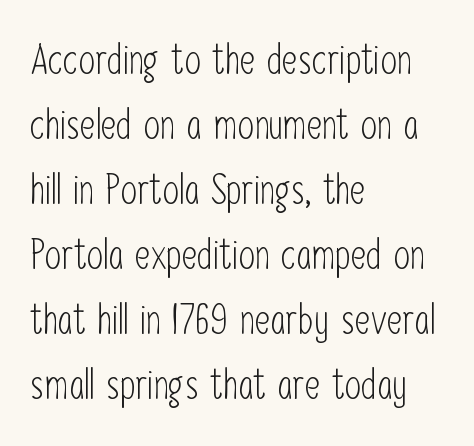
{"serif": "no", "italic": "no", "bold": "no", "weight": "light", "width": "condensed", "stroke_contrast": "low", "x_height": "medium", "monospaced": "no", "underline": "no", "align": "left", "line_spacing": "normal", "line_spacing_ratio": 1.55, "letter_spacing": "normal", "letter_spacing_em": 0.0, "glyph_px": 42}
